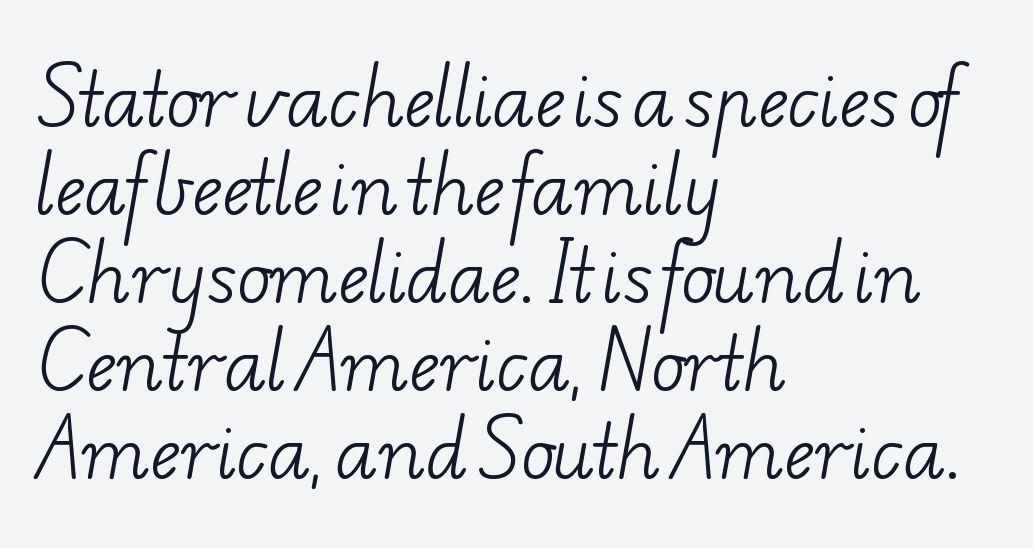
Q: Is the text bold? A: No.
Q: Is the typeface a serif or a sans-serif typeface? A: Serif.
Q: Is the text underlined? A: No.
Q: How is the paragraph aligned? A: Left-aligned.
Q: Is the spacing between letters normal or unusually wide? A: Normal.
Q: Width (condensed, normal, or wide)? A: Wide.
Q: Stroke contrast? A: Low.
Q: x-height? A: Small.
Q: Monospaced? A: No.
